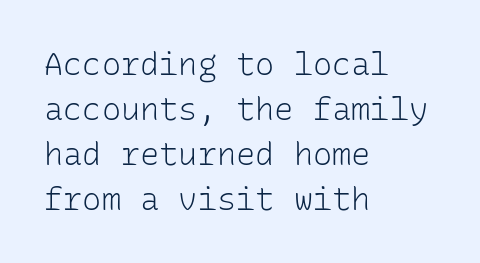
{"serif": "no", "italic": "no", "bold": "no", "weight": "light", "width": "normal", "stroke_contrast": "low", "x_height": "medium", "monospaced": "yes", "underline": "no", "align": "left", "line_spacing": "normal", "line_spacing_ratio": 1.41, "letter_spacing": "normal", "letter_spacing_em": 0.0, "glyph_px": 32}
